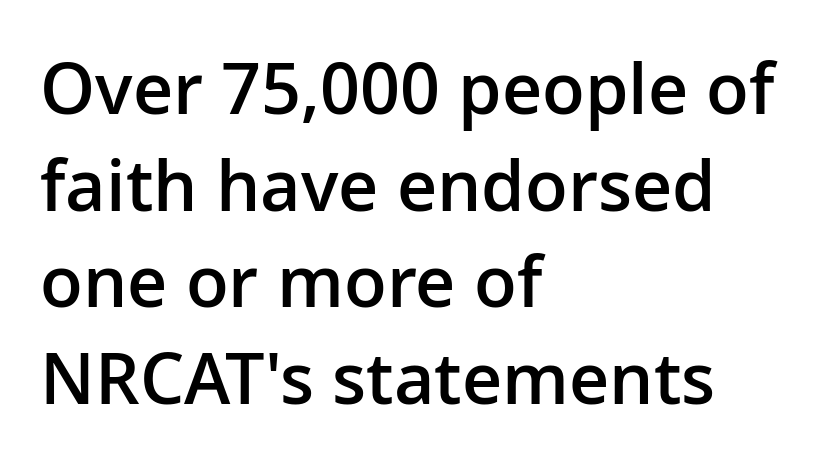
Q: Is the text bold? A: Semi-bold.
Q: Is the text italic (slanted)? A: No, it is upright.
Q: Is the typeface a serif or a sans-serif typeface? A: Sans-serif.
Q: Is the text underlined? A: No.
Q: How is the paragraph aligned? A: Left-aligned.
Q: Is the spacing between letters normal or unusually wide? A: Normal.
Q: Is the spacing between lines tight, normal or loose? A: Normal.
Q: Width (condensed, normal, or wide)? A: Normal.
Q: Stroke contrast? A: Low.
Q: x-height? A: Medium.
Q: Monospaced? A: No.
